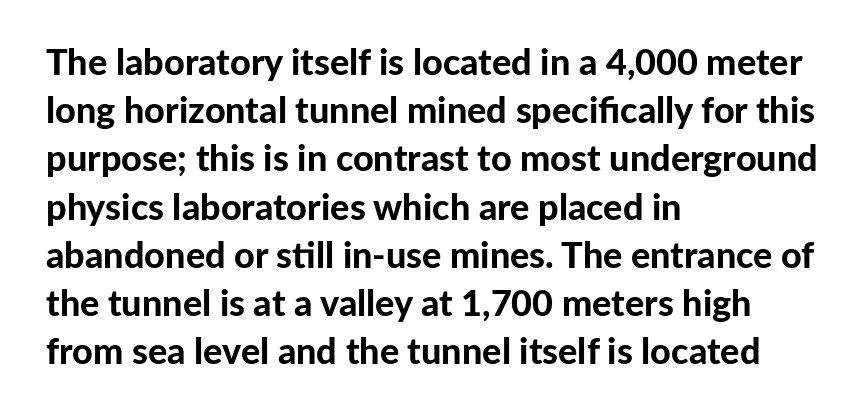
Are there feet on the stems? There aren't — it's a sans. Bold? Absolutely — the strokes are thick and heavy. In CSS terms this would be text-align: left. Quick note: interline space is typical.
